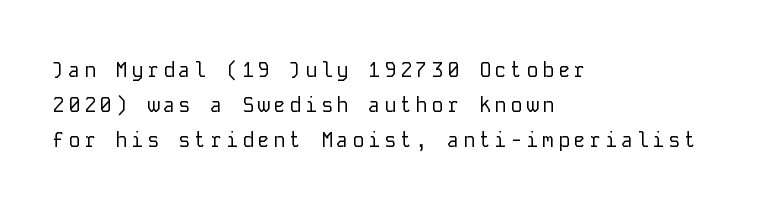
The image shows 20 px text type, upright; set left-aligned, line spacing 1.75x, not underlined.
